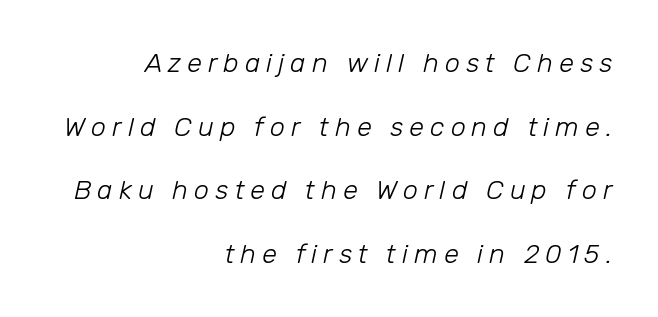
The image shows 27 px text type, italic (leaning right); set right-aligned, loose line spacing (2.36x), unusually wide letter spacing (+0.22 em), not underlined.
